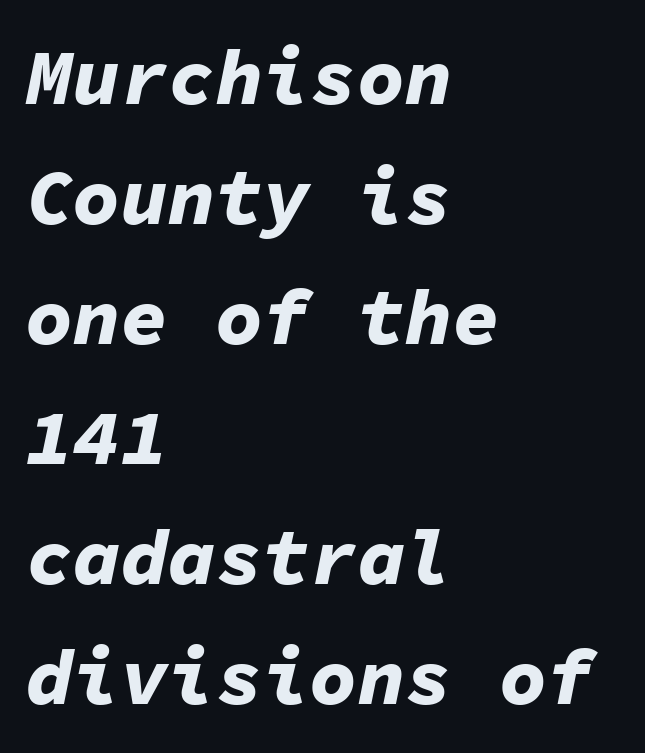
The image shows 79 px bold type, italic (leaning right), monospaced; set left-aligned, normal line spacing (1.52x), normal letter spacing, not underlined; low stroke contrast and a medium x-height.
